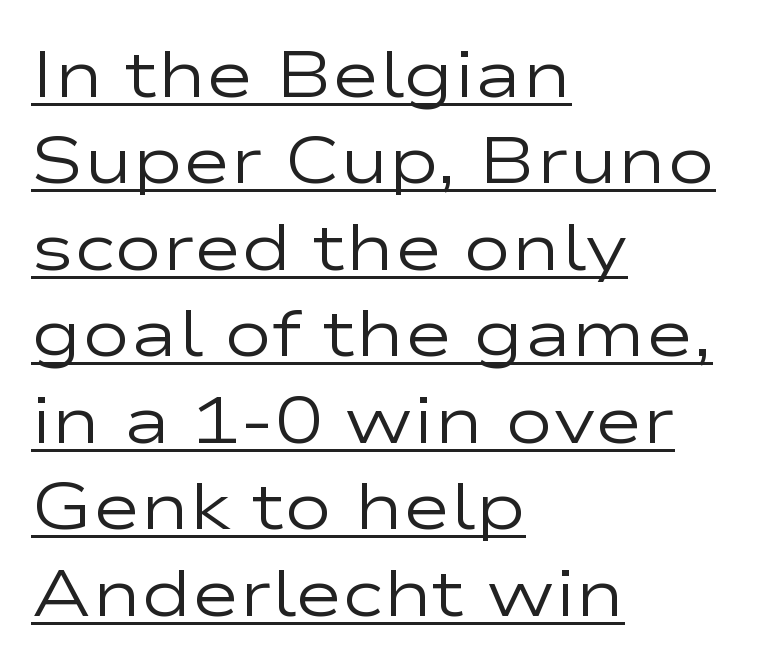
Each letter's strokes conclude bluntly, with no projecting serifs. One-word summary of the alignment: left. In terms of letterspacing, this is plain default setting. Style check: upright. What decoration does the sample have? An underline.
